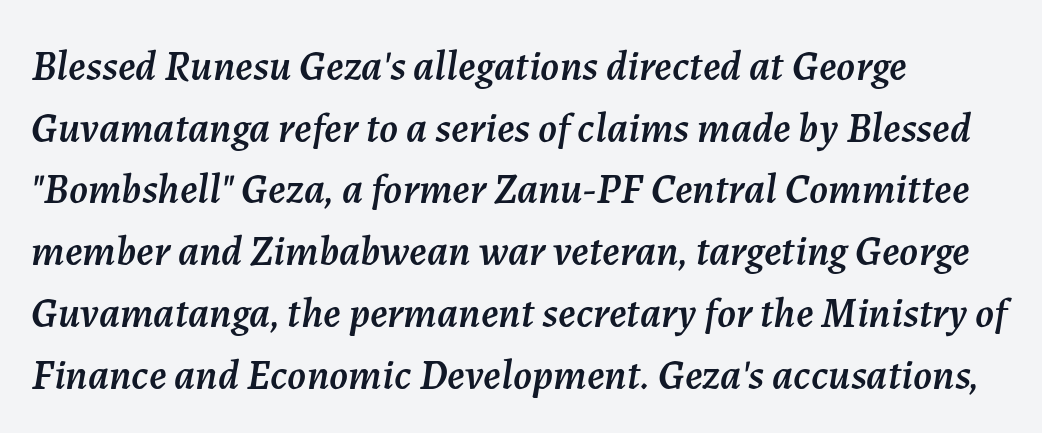
Q: Is the text italic (slanted)? A: Yes, it leans right by about 7 degrees.
Q: Is the text underlined? A: No.
Q: How is the paragraph aligned? A: Left-aligned.
Q: Is the spacing between letters normal or unusually wide? A: Normal.
Q: Is the spacing between lines tight, normal or loose? A: Normal.
Q: Width (condensed, normal, or wide)? A: Normal.
Q: Stroke contrast? A: Medium.
Q: x-height? A: Medium.
Q: Monospaced? A: No.
